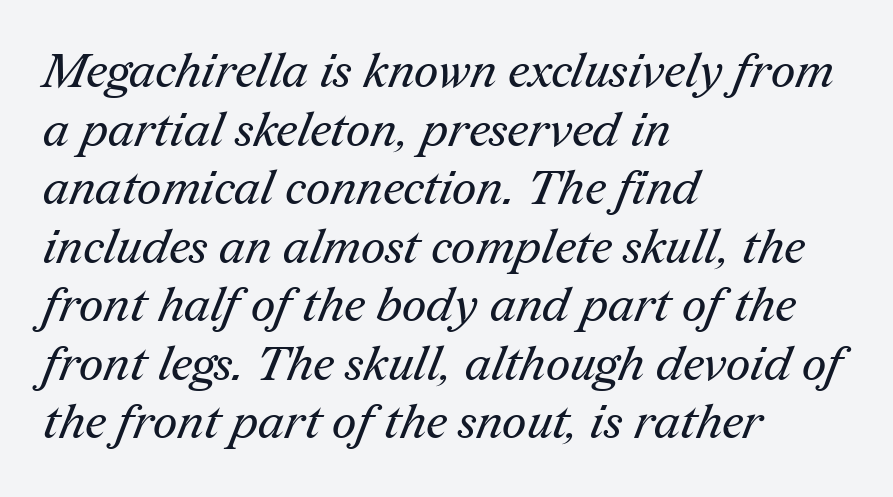
Q: Is the text bold? A: No.
Q: Is the typeface a serif or a sans-serif typeface? A: Serif.
Q: Is the text underlined? A: No.
Q: How is the paragraph aligned? A: Left-aligned.
Q: Is the spacing between letters normal or unusually wide? A: Normal.
Q: Width (condensed, normal, or wide)? A: Normal.
Q: Stroke contrast? A: Medium.
Q: x-height? A: Medium.
Q: Monospaced? A: No.
